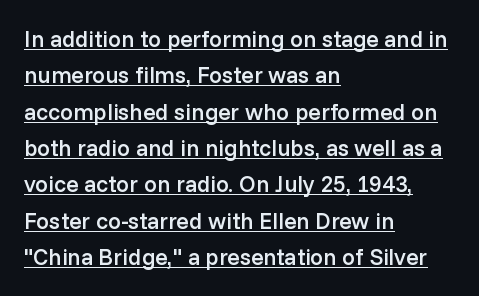
Notice how descenders clear the ascenders below comfortably — that's standard leading. The typesetter has applied underlining to the passage shown. The horizontal fit of the characters is conventional and even. Upright lettering throughout.
